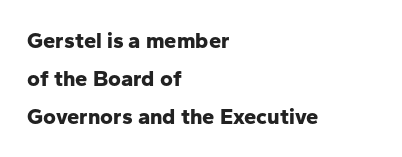
Underline: absent. Chunky letters — that's bold for sure. In terms of letterspacing, this is plain default setting. Does the lettering tilt? It doesn't — this is upright. The rag falls on the right side of this text block.
